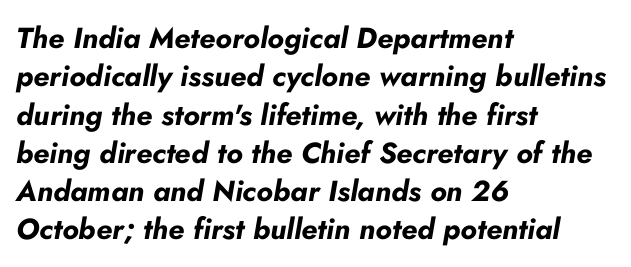
Horizontal alignment here is leftward, the default for most running prose. The face used here has the dense, thick strokes of a bold. Inter-character spacing is left at the font's built-in metrics. Is this a fixed-width face? No — the glyphs have proportional, varying widths.
